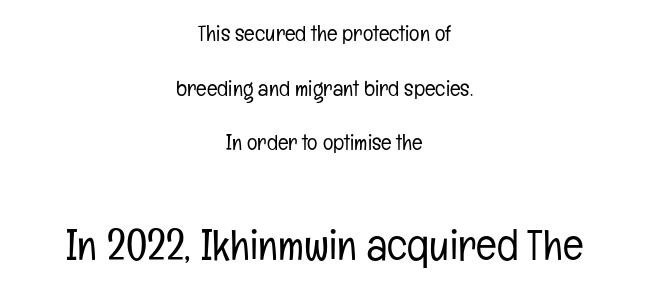
{"serif": "no", "italic": "no", "bold": "no", "weight": "light", "width": "condensed", "stroke_contrast": "low", "x_height": "medium", "monospaced": "no", "underline": "no", "align": "center", "line_spacing": "loose", "line_spacing_ratio": 2.48, "letter_spacing": "normal", "letter_spacing_em": 0.0, "larger_block": "second", "size_ratio": 1.95, "glyph_px": 43}
